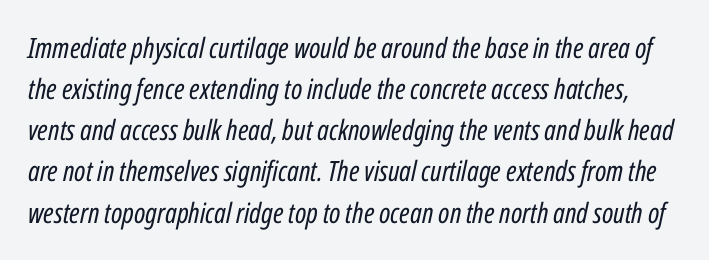
The image shows 28 px regular-weight, condensed type, italic (leaning right); set normal line spacing (1.47x), normal letter spacing, not underlined; low stroke contrast and a medium x-height.
